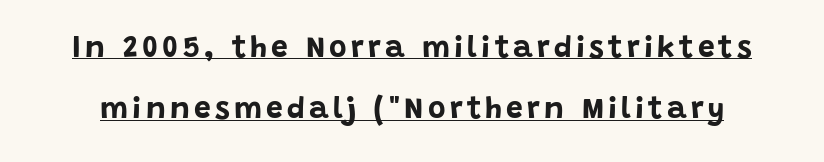
The image shows 30 px bold sans-serif type, upright; set loose line spacing (2.05x), underlined; low stroke contrast and a large x-height.
